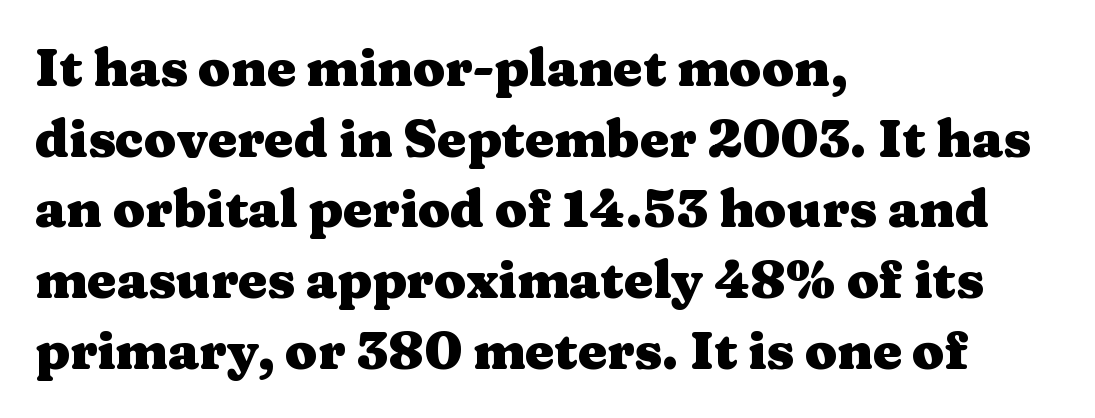
The image shows 52 px heavy, wide serif type, upright; set left-aligned, normal line spacing (1.36x), normal letter spacing, not underlined; medium stroke contrast and a medium x-height.
